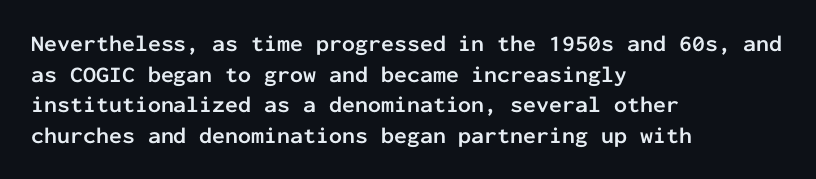
Q: Is the text bold? A: Yes.
Q: Is the text italic (slanted)? A: No, it is upright.
Q: Is the text underlined? A: No.
Q: How is the paragraph aligned? A: Left-aligned.
Q: Is the spacing between letters normal or unusually wide? A: Normal.
Q: Is the spacing between lines tight, normal or loose? A: Normal.
